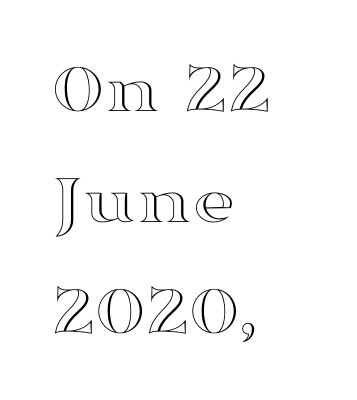
The image shows 73 px wide type, upright; set left-aligned, normal line spacing (1.52x), normal letter spacing, not underlined; a medium x-height.
